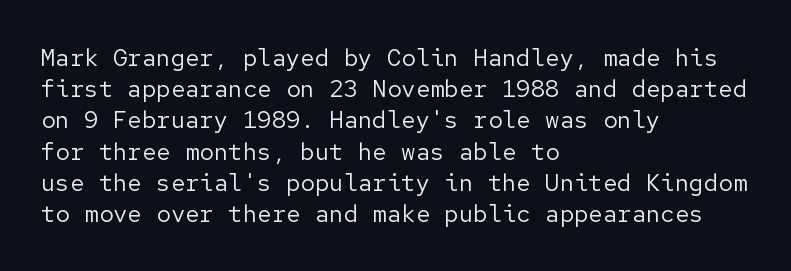
Q: Is the text bold? A: No.
Q: Is the text italic (slanted)? A: No, it is upright.
Q: Is the text underlined? A: No.
Q: How is the paragraph aligned? A: Left-aligned.
Q: Is the spacing between letters normal or unusually wide? A: Normal.
Q: Is the spacing between lines tight, normal or loose? A: Normal.
